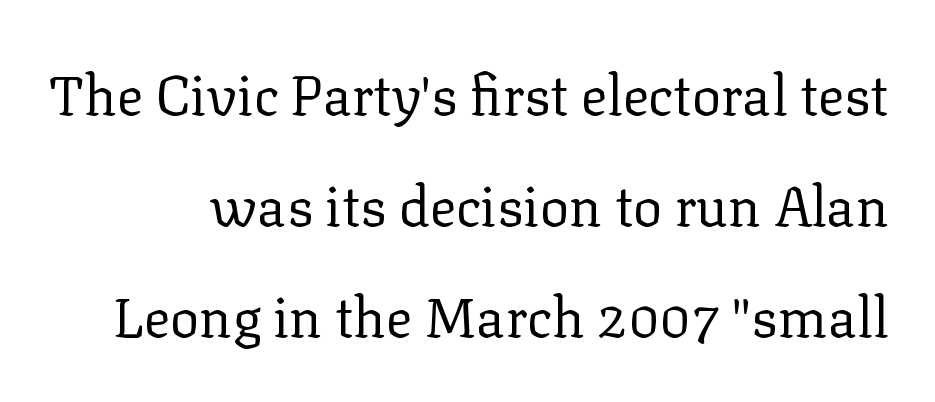
{"serif": "yes", "italic": "no", "bold": "no", "weight": "regular", "width": "normal", "stroke_contrast": "low", "x_height": "medium", "monospaced": "no", "underline": "no", "line_spacing": "loose", "line_spacing_ratio": 2.02, "letter_spacing": "normal", "letter_spacing_em": 0.0, "glyph_px": 55}
